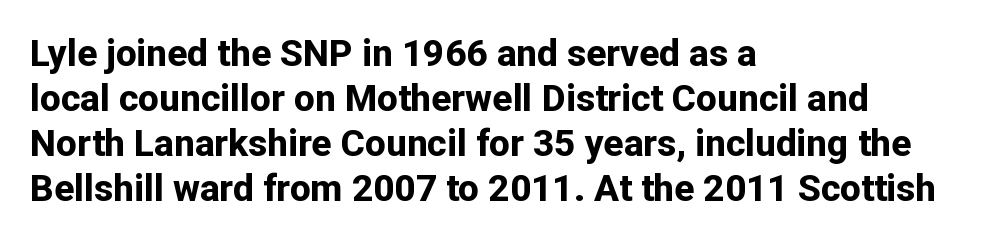
This rendering uses left alignment, leaving the right contour irregular. A typesetter would call this zero additional tracking. The letters stand upright; this is a roman face. Proportional: the letters do not fall into vertical columns.
